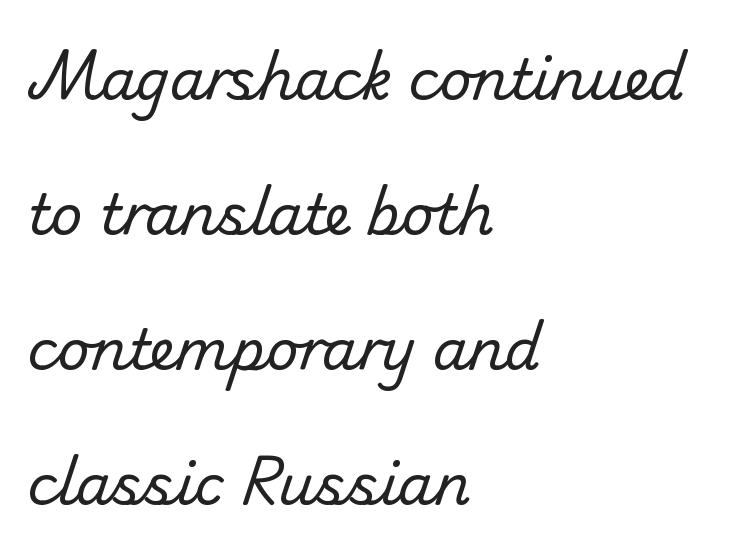
{"serif": "no", "bold": "no", "weight": "regular", "width": "normal", "stroke_contrast": "low", "x_height": "small", "monospaced": "no", "underline": "no", "align": "left", "line_spacing": "loose", "line_spacing_ratio": 2.41, "letter_spacing": "normal", "letter_spacing_em": 0.0, "glyph_px": 56}
